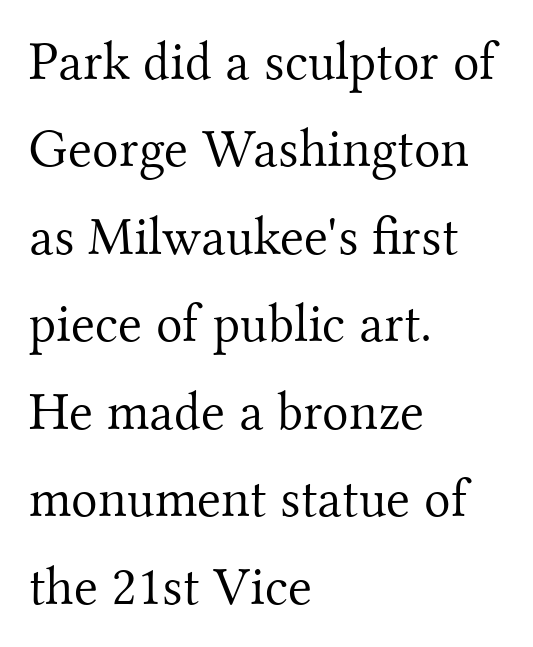
No letter is thick-stroked: the sample isn't bold. Each letter's strokes conclude with small projecting serifs. Baseline-to-baseline distance is the conventional proportion of letter height. Unlike italic type, these characters show no tilt at all.
